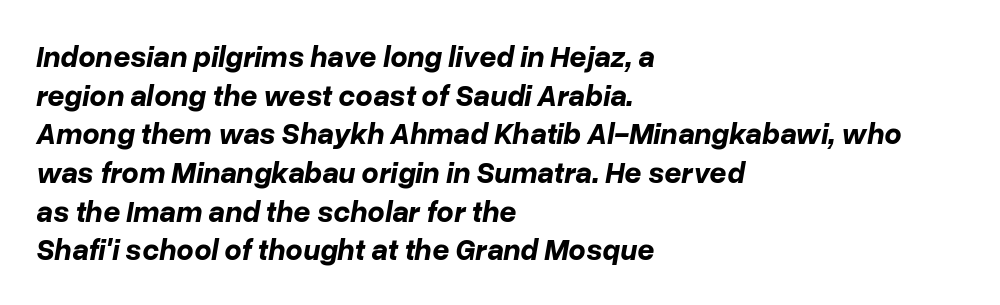
Q: Is the text bold? A: Yes.
Q: Is the text italic (slanted)? A: Yes, it leans right by about 10 degrees.
Q: Is the text underlined? A: No.
Q: How is the paragraph aligned? A: Left-aligned.
Q: Is the spacing between letters normal or unusually wide? A: Normal.
Q: Is the spacing between lines tight, normal or loose? A: Normal.
Q: Width (condensed, normal, or wide)? A: Normal.
Q: Stroke contrast? A: Low.
Q: x-height? A: Medium.
Q: Monospaced? A: No.
